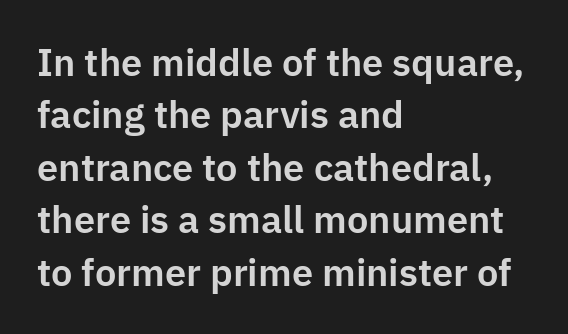
The image shows 38 px sans-serif type, upright; set left-aligned, normal line spacing (1.38x), normal letter spacing, not underlined; low stroke contrast and a medium x-height.
